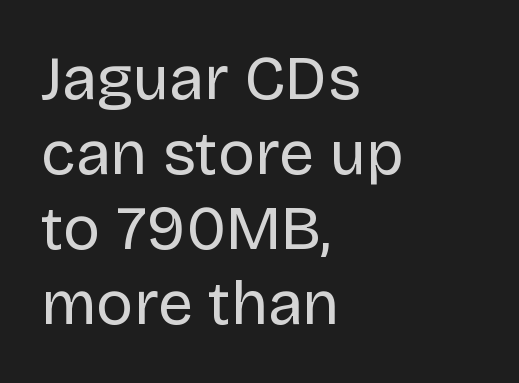
Q: Is the text bold? A: No.
Q: Is the text italic (slanted)? A: No, it is upright.
Q: Is the typeface a serif or a sans-serif typeface? A: Sans-serif.
Q: Is the text underlined? A: No.
Q: How is the paragraph aligned? A: Left-aligned.
Q: Is the spacing between letters normal or unusually wide? A: Normal.
Q: Width (condensed, normal, or wide)? A: Normal.
Q: Stroke contrast? A: Low.
Q: x-height? A: Large.
Q: Monospaced? A: No.
